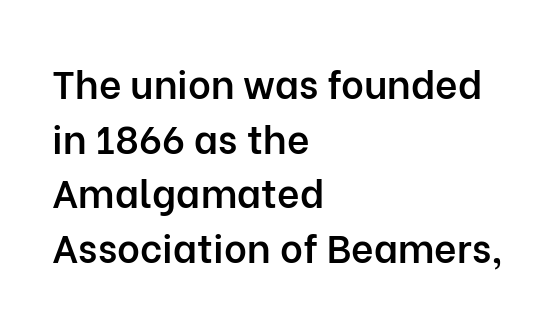
{"serif": "no", "italic": "no", "bold": "semi", "weight": "semibold", "width": "normal", "stroke_contrast": "low", "x_height": "medium", "monospaced": "no", "underline": "no", "align": "left", "line_spacing": "normal", "line_spacing_ratio": 1.4, "letter_spacing": "normal", "letter_spacing_em": 0.0, "glyph_px": 39}
